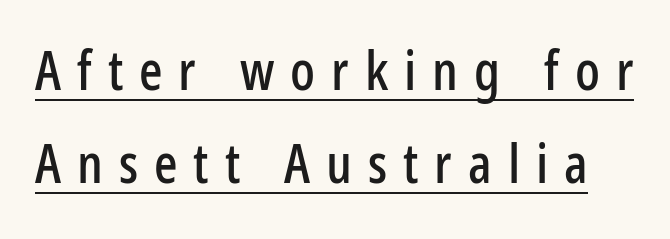
The font family rendered here belongs to the sans-serif group. Is this a fixed-width face? No — the glyphs have proportional, varying widths. Decoration check: the copy is underlined. Upright lettering throughout.
